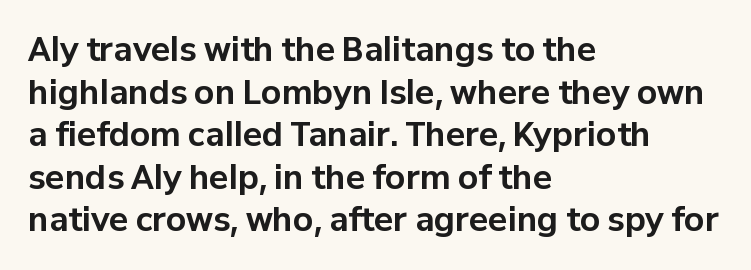
Notice how thick the strokes are: this is what a full bold looks like. Nope, no serifs anywhere on these letters. The typesetter chose a ragged-right arrangement here. Regarding leading, the lines here are spaced in the standard way. Students, note that the glyphs here touch the page at normal intervals.
